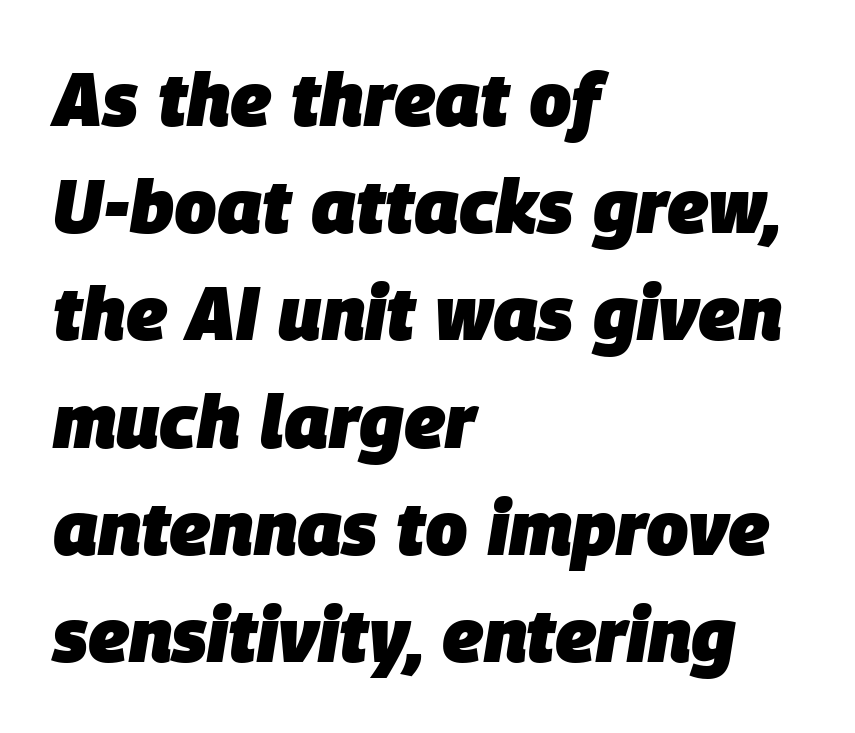
The image shows 75 px heavy type, italic (leaning right); set left-aligned, normal line spacing (1.43x), normal letter spacing, not underlined; low stroke contrast and a large x-height.
